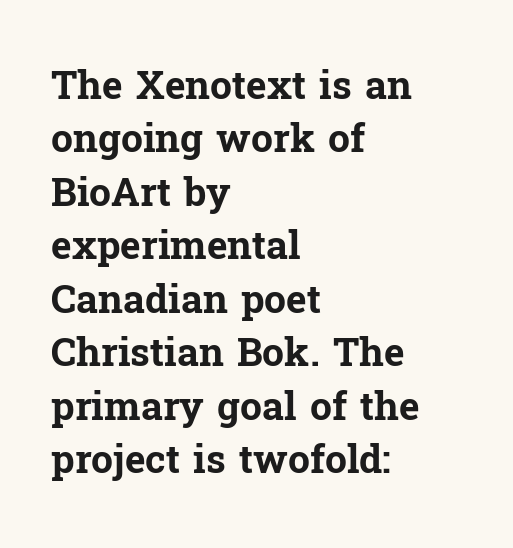
{"serif": "yes", "italic": "no", "bold": "yes", "weight": "bold", "width": "normal", "stroke_contrast": "low", "x_height": "medium", "monospaced": "no", "underline": "no", "align": "left", "line_spacing": "normal", "line_spacing_ratio": 1.37, "letter_spacing": "normal", "letter_spacing_em": 0.0, "glyph_px": 39}
